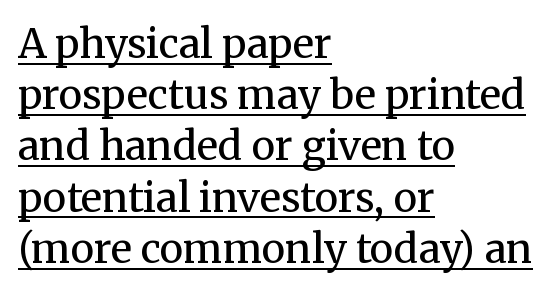
{"serif": "yes", "italic": "no", "bold": "no", "weight": "regular", "width": "normal", "stroke_contrast": "medium", "x_height": "medium", "monospaced": "no", "underline": "yes", "align": "left", "line_spacing": "normal", "line_spacing_ratio": 1.28, "letter_spacing": "normal", "letter_spacing_em": 0.0, "glyph_px": 40}
